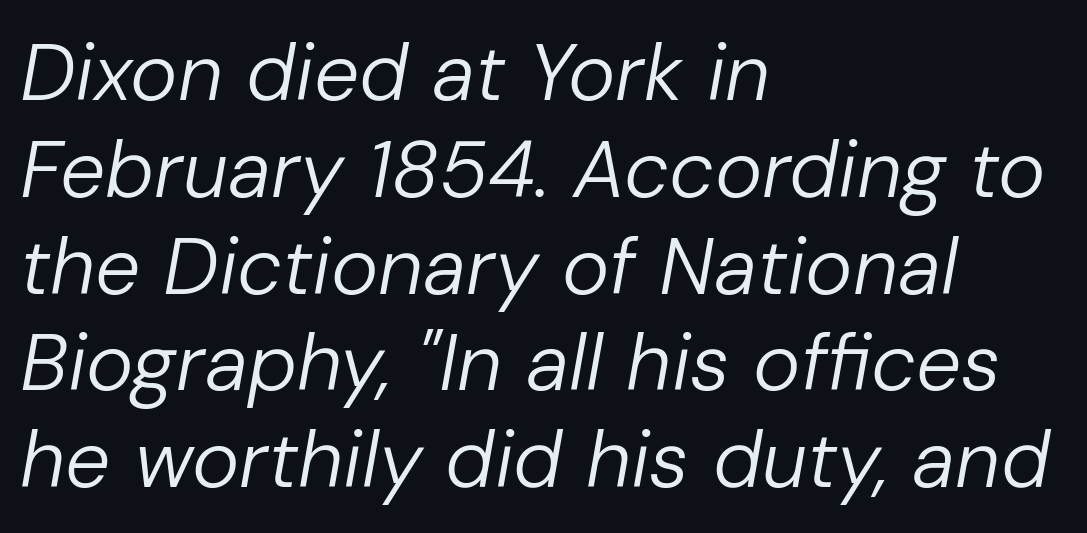
{"italic": "yes", "lean": "right", "slant_degrees": 10, "bold": "no", "weight": "regular", "width": "normal", "stroke_contrast": "low", "x_height": "medium", "monospaced": "no", "underline": "no", "align": "left", "line_spacing_ratio": 1.21, "letter_spacing": "normal", "letter_spacing_em": 0.0, "glyph_px": 80}
